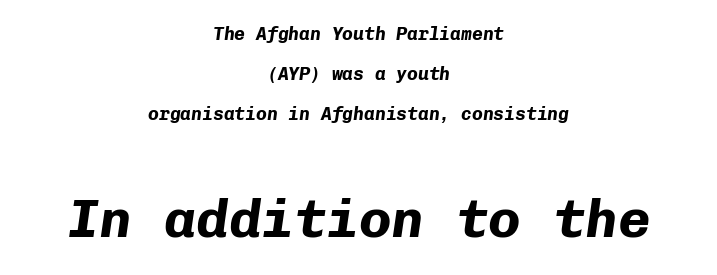
How heavy is the stroke? Heavy — this is a bold. The designer dialed line spacing up above the default. Horizontal alignment here is central, giving a formal, balanced look. You get the small type first, then a jump to larger type.
